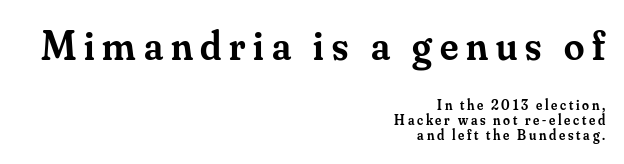
Q: Is the text bold? A: Semi-bold.
Q: Is the text italic (slanted)? A: No, it is upright.
Q: Is the typeface a serif or a sans-serif typeface? A: Serif.
Q: Is the text underlined? A: No.
Q: How is the paragraph aligned? A: Right-aligned.
Q: Is the spacing between lines tight, normal or loose? A: Tight.
Q: Which block of text is set in a larger size, the first (top) or the second (bottom)? A: The first (top) one.
Q: Width (condensed, normal, or wide)? A: Normal.
Q: Stroke contrast? A: Medium.
Q: x-height? A: Small.
Q: Monospaced? A: No.
